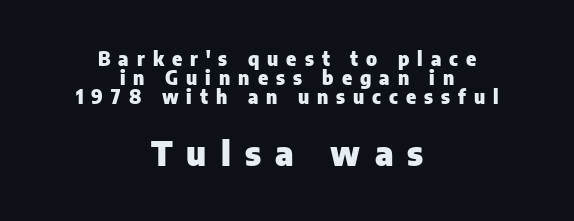
Q: Is the text bold? A: Yes.
Q: Is the text italic (slanted)? A: No, it is upright.
Q: Is the typeface a serif or a sans-serif typeface? A: Sans-serif.
Q: Is the text underlined? A: No.
Q: How is the paragraph aligned? A: Centered.
Q: Is the spacing between letters normal or unusually wide? A: Unusually wide.
Q: Is the spacing between lines tight, normal or loose? A: Tight.
Q: Which block of text is set in a larger size, the first (top) or the second (bottom)? A: The second (bottom) one.
Q: Width (condensed, normal, or wide)? A: Normal.
Q: Stroke contrast? A: Low.
Q: x-height? A: Medium.
Q: Monospaced? A: No.
